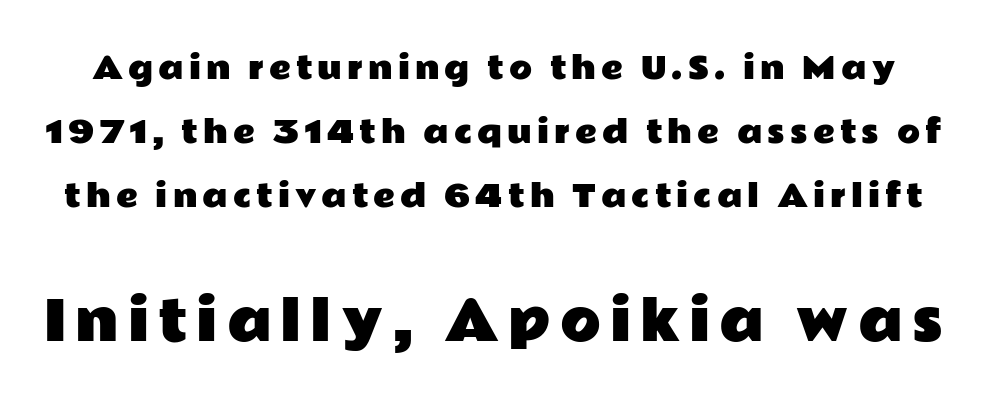
The image shows 53 px wide sans-serif type, upright; set loose line spacing (2.13x), not underlined; the second (bottom) block is 1.77x larger; low stroke contrast and a medium x-height.
